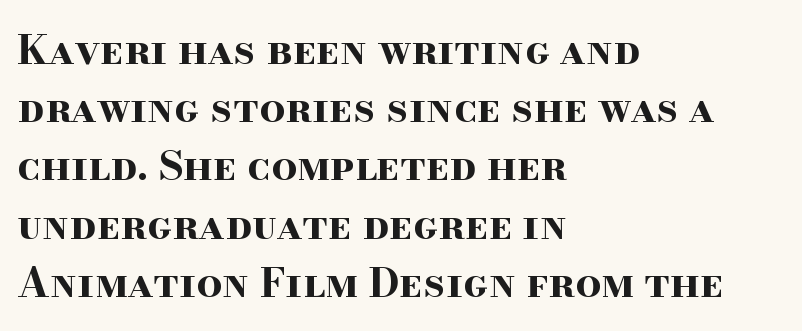
{"serif": "yes", "italic": "no", "bold": "yes", "weight": "bold", "width": "wide", "stroke_contrast": "high", "x_height": "small", "monospaced": "no", "underline": "no", "align": "left", "line_spacing": "normal", "line_spacing_ratio": 1.42, "letter_spacing": "normal", "letter_spacing_em": 0.0, "glyph_px": 41}
